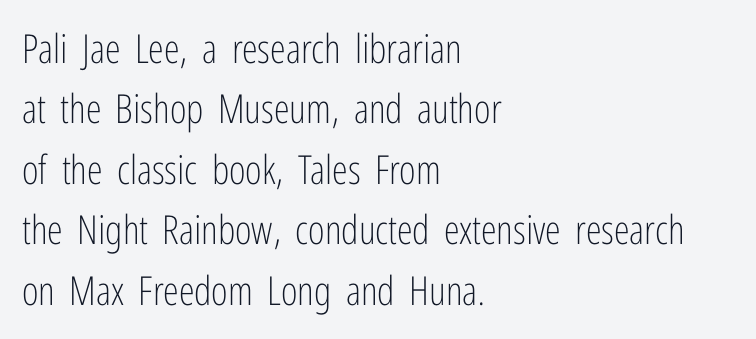
A typesetter would label this face a sans. Stems here are at most as thick as an everyday book face. Posture: vertical. A clean baseline with only descenders dipping below it. Normally led — the rows are evenly, conventionally spaced. Tracking here is standard; glyphs follow each other at the usual distance.
